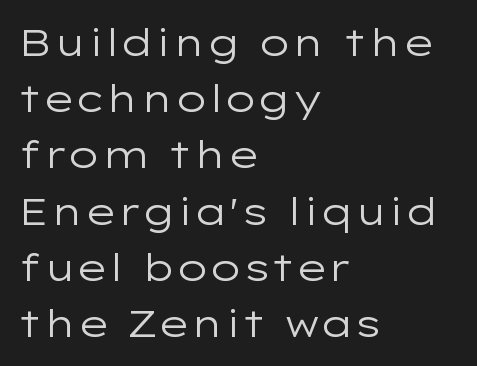
Is this a fixed-width face? No — the glyphs have proportional, varying widths. Decoration check: the copy has no underline. Honestly, the letter spacing is just normal — you wouldn't notice it. Horizontally, the lines are justified to the leading edge only.
